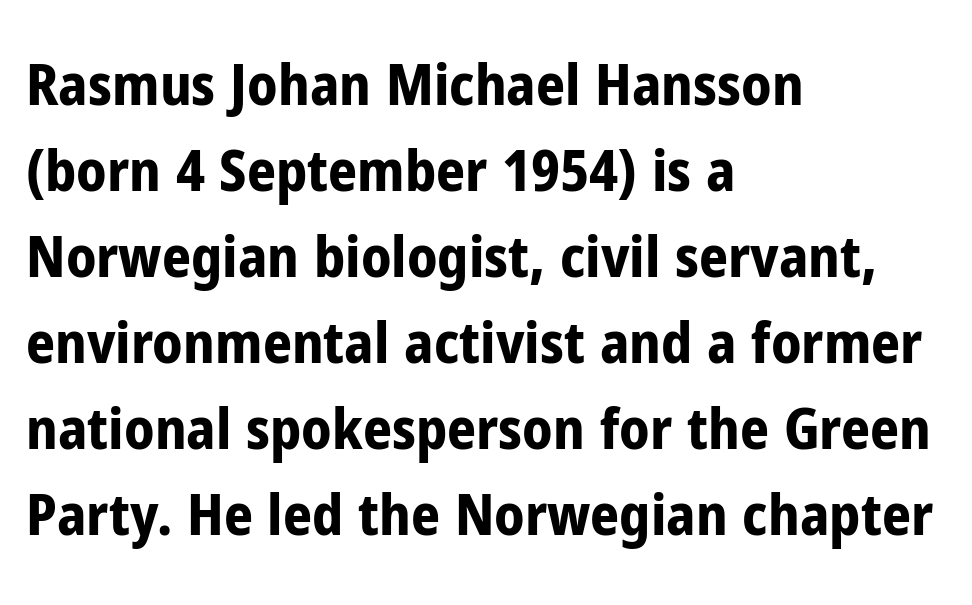
The image shows 57 px bold, condensed sans-serif type, upright; set left-aligned, normal line spacing (1.51x), normal letter spacing, not underlined; low stroke contrast and a medium x-height.
